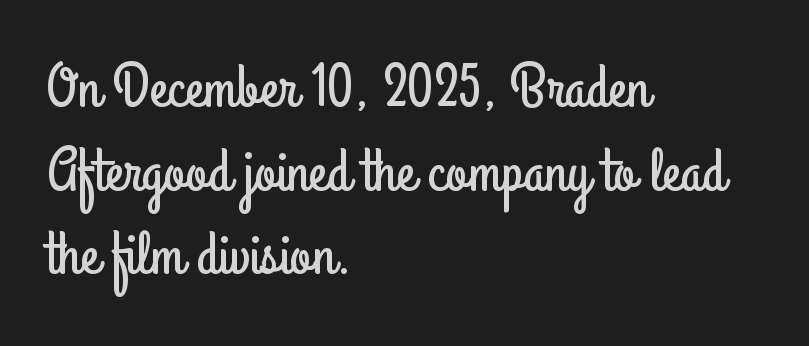
The lines are quadded left. Check the space under the baseline: it is left empty. There is no visible air inserted between adjacent glyphs. Is this a fixed-width face? No — the glyphs have proportional, varying widths. To sum up the face: it is a sans, with no serifs.
